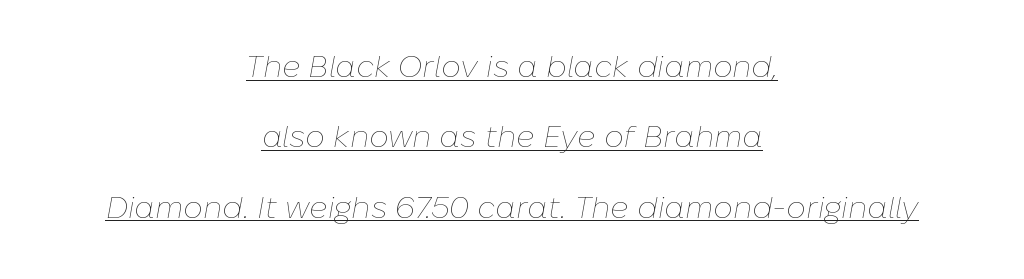
The image shows 31 px thin type, italic (leaning right); set centered, loose line spacing (2.27x), normal letter spacing, underlined; low stroke contrast and a medium x-height.
